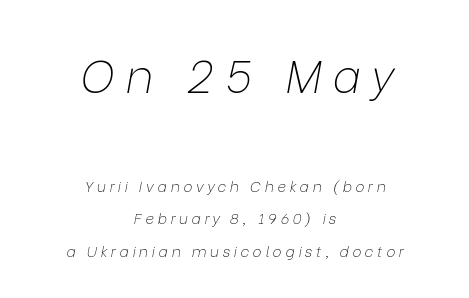
Q: Is the text bold? A: No.
Q: Is the text italic (slanted)? A: Yes, it leans right by about 9 degrees.
Q: Is the text underlined? A: No.
Q: How is the paragraph aligned? A: Centered.
Q: Is the spacing between letters normal or unusually wide? A: Unusually wide.
Q: Is the spacing between lines tight, normal or loose? A: Loose.
Q: Which block of text is set in a larger size, the first (top) or the second (bottom)? A: The first (top) one.
Q: Width (condensed, normal, or wide)? A: Normal.
Q: Stroke contrast? A: Low.
Q: x-height? A: Medium.
Q: Monospaced? A: No.
